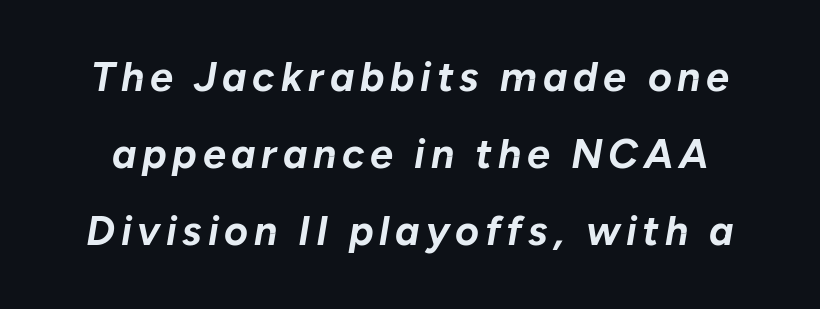
Q: Is the text bold? A: Yes.
Q: Is the text italic (slanted)? A: Yes, it leans right by about 10 degrees.
Q: Is the text underlined? A: No.
Q: Width (condensed, normal, or wide)? A: Normal.
Q: Stroke contrast? A: Low.
Q: x-height? A: Medium.
Q: Monospaced? A: No.
